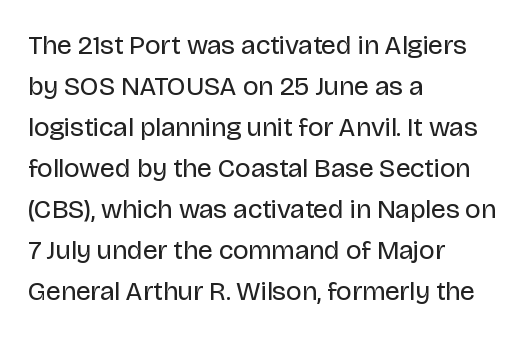
Q: Is the text bold? A: No.
Q: Is the text italic (slanted)? A: No, it is upright.
Q: Is the text underlined? A: No.
Q: How is the paragraph aligned? A: Left-aligned.
Q: Is the spacing between letters normal or unusually wide? A: Normal.
Q: Is the spacing between lines tight, normal or loose? A: Normal.
